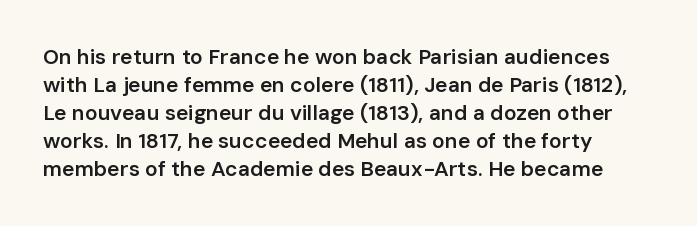
{"italic": "no", "bold": "semi", "underline": "no", "align": "left", "line_spacing": "normal", "line_spacing_ratio": 1.33, "letter_spacing": "normal", "letter_spacing_em": 0.0, "glyph_px": 21}
